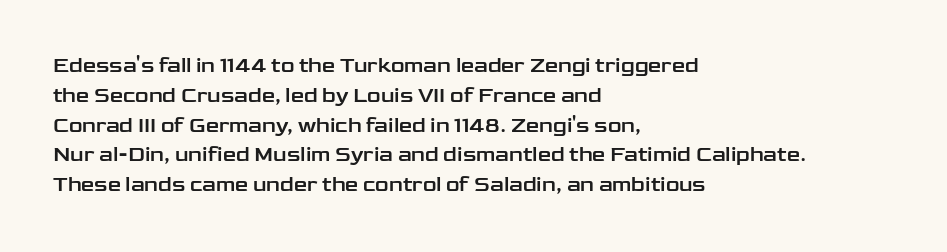
Q: Is the text italic (slanted)? A: No, it is upright.
Q: Is the text underlined? A: No.
Q: How is the paragraph aligned? A: Left-aligned.
Q: Is the spacing between letters normal or unusually wide? A: Normal.
Q: Is the spacing between lines tight, normal or loose? A: Normal.
